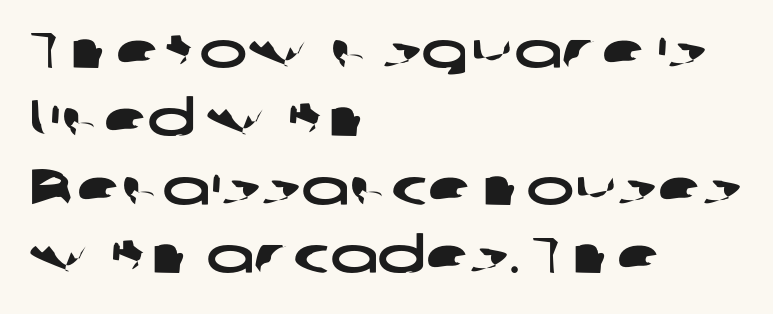
{"serif": "no", "width": "wide", "stroke_contrast": "low", "x_height": "medium", "monospaced": "no", "underline": "no", "align": "left", "line_spacing": "normal", "line_spacing_ratio": 1.34, "letter_spacing": "normal", "letter_spacing_em": 0.0, "glyph_px": 51}
